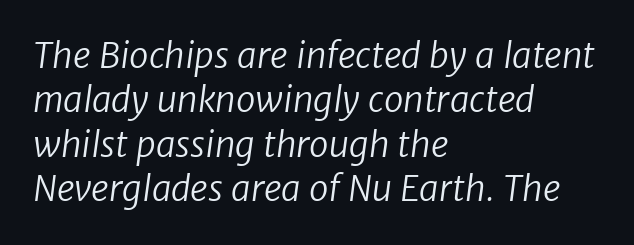
{"serif": "no", "bold": "no", "weight": "regular", "width": "normal", "stroke_contrast": "low", "x_height": "medium", "monospaced": "no", "underline": "no", "align": "left", "line_spacing": "normal", "line_spacing_ratio": 1.27, "letter_spacing": "normal", "letter_spacing_em": 0.0, "glyph_px": 35}
